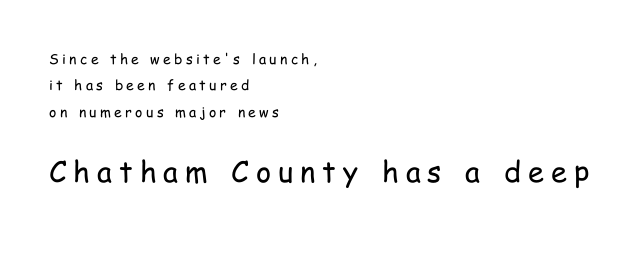
Q: Is the text bold? A: No.
Q: Is the text italic (slanted)? A: No, it is upright.
Q: Is the typeface a serif or a sans-serif typeface? A: Sans-serif.
Q: Is the text underlined? A: No.
Q: How is the paragraph aligned? A: Left-aligned.
Q: Is the spacing between letters normal or unusually wide? A: Unusually wide.
Q: Which block of text is set in a larger size, the first (top) or the second (bottom)? A: The second (bottom) one.
Q: Width (condensed, normal, or wide)? A: Condensed.
Q: Stroke contrast? A: Low.
Q: x-height? A: Medium.
Q: Monospaced? A: No.
